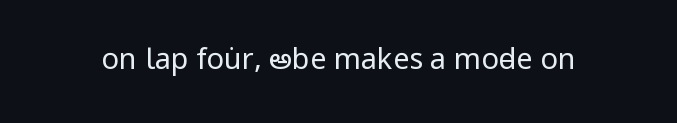
Q: Is the text bold? A: No.
Q: Is the text italic (slanted)? A: No, it is upright.
Q: Is the typeface a serif or a sans-serif typeface? A: Sans-serif.
Q: Is the text underlined? A: No.
Q: Is the spacing between letters normal or unusually wide? A: Normal.
Q: Width (condensed, normal, or wide)? A: Condensed.
Q: Stroke contrast? A: Low.
Q: x-height? A: Large.
Q: Monospaced? A: No.
